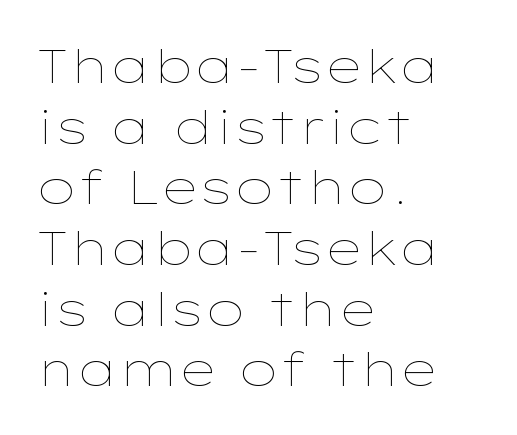
The image shows 47 px thin, wide type, upright; set left-aligned, normal line spacing (1.29x), normal letter spacing, not underlined; low stroke contrast and a medium x-height.
